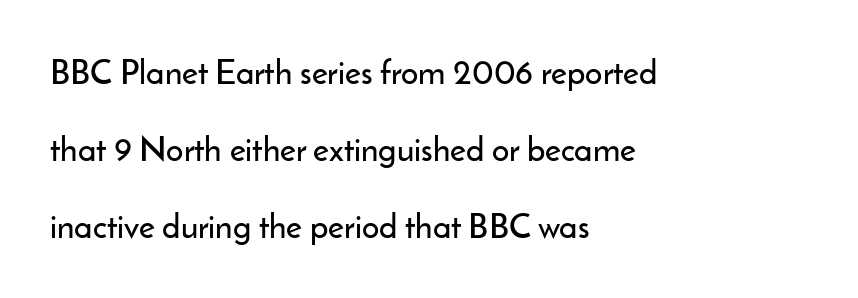
Each line starts at the same left margin while the right side varies. Rows of type keep a wide berth in the vertical direction. The rendering keeps characters at their native spacing. These lines are composed in type without serifs. The letters stand straight up with perfectly vertical stems.
